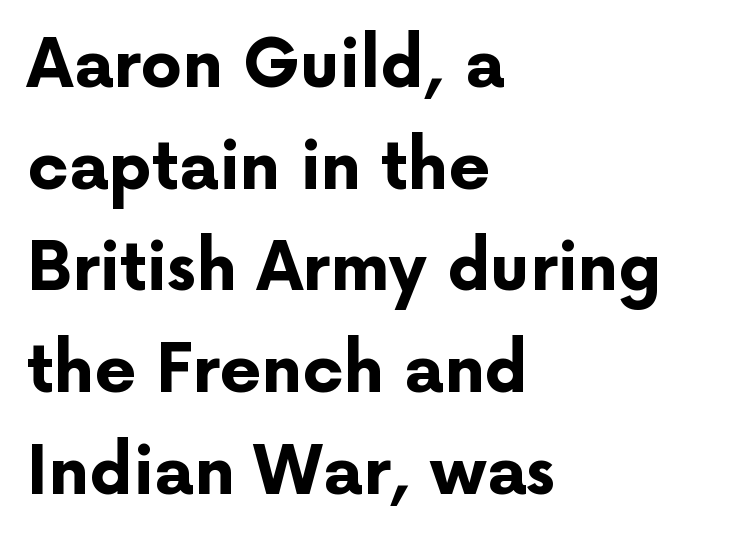
The image shows 66 px bold sans-serif type, upright; set left-aligned, normal line spacing (1.54x), normal letter spacing, not underlined; low stroke contrast and a medium x-height.
